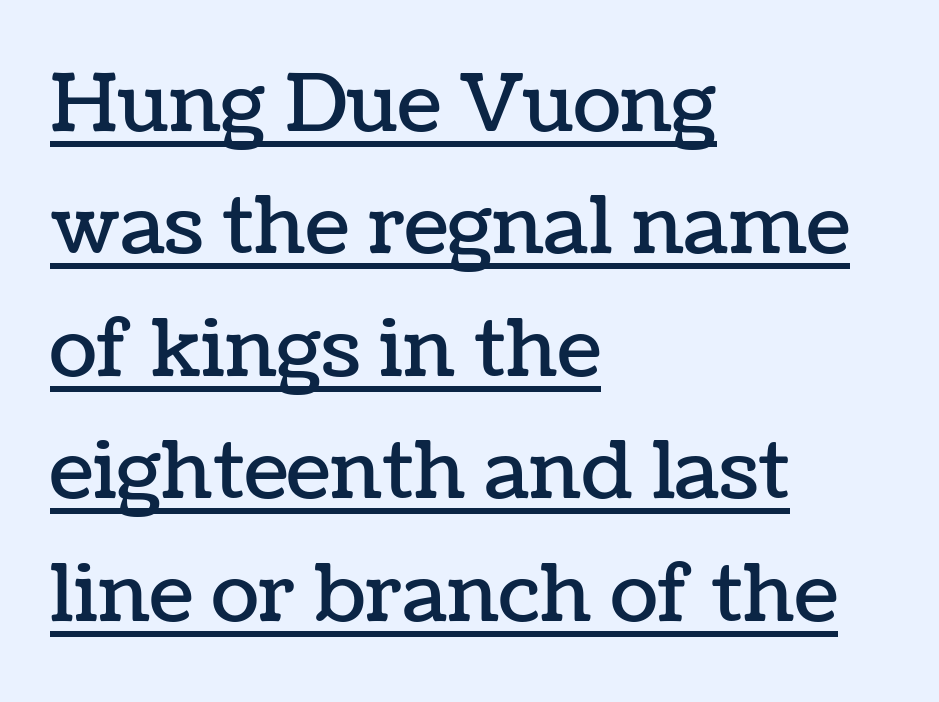
This block has exactly the height ordinary leading produces. Looks like regular typesetting: each glyph gets only the width it needs. Every stem runs plumb, perpendicular to the baseline. The specimen includes a rule beneath the text block's lines. The rendering anchors every line to the left-hand side. This sample uses plain, unmodified letter spacing.
